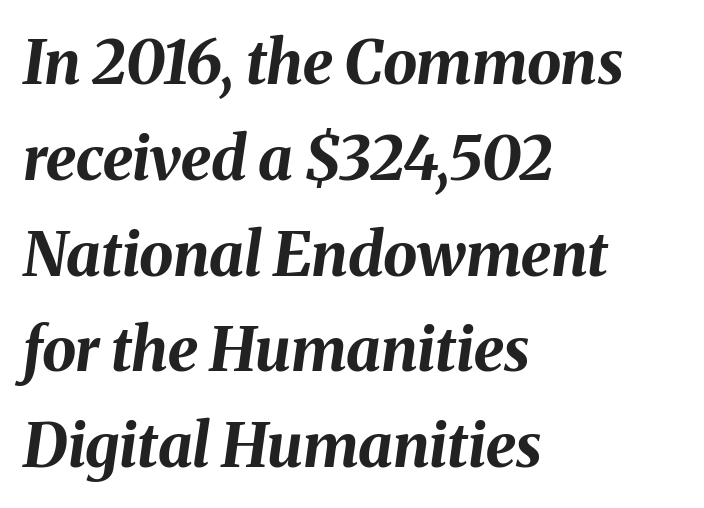
Q: Is the text bold? A: Yes.
Q: Is the text italic (slanted)? A: Yes, it leans right by about 8 degrees.
Q: Is the text underlined? A: No.
Q: How is the paragraph aligned? A: Left-aligned.
Q: Is the spacing between letters normal or unusually wide? A: Normal.
Q: Is the spacing between lines tight, normal or loose? A: Normal.
Q: Width (condensed, normal, or wide)? A: Normal.
Q: Stroke contrast? A: Medium.
Q: x-height? A: Medium.
Q: Monospaced? A: No.
